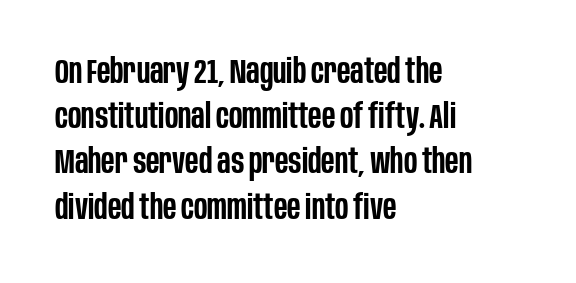
{"serif": "no", "italic": "no", "bold": "semi", "weight": "semibold", "width": "condensed", "stroke_contrast": "low", "x_height": "large", "monospaced": "no", "underline": "no", "align": "left", "line_spacing": "normal", "line_spacing_ratio": 1.33, "letter_spacing": "normal", "letter_spacing_em": 0.0, "glyph_px": 34}
